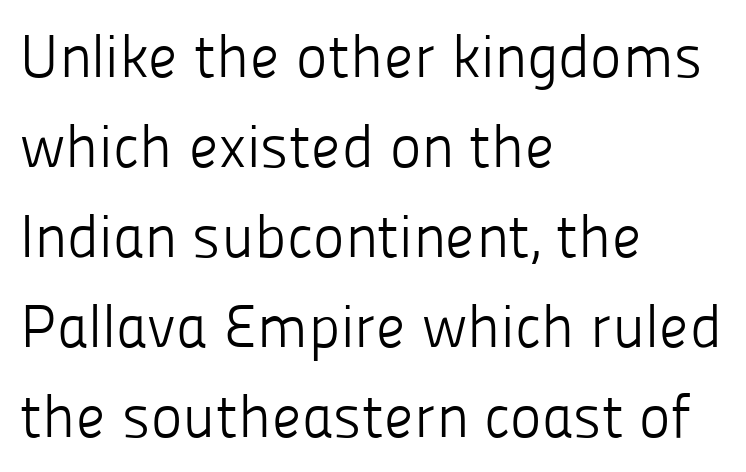
Q: Is the text bold? A: No.
Q: Is the text italic (slanted)? A: No, it is upright.
Q: Is the typeface a serif or a sans-serif typeface? A: Sans-serif.
Q: Is the text underlined? A: No.
Q: How is the paragraph aligned? A: Left-aligned.
Q: Is the spacing between letters normal or unusually wide? A: Normal.
Q: Is the spacing between lines tight, normal or loose? A: Normal.
Q: Width (condensed, normal, or wide)? A: Normal.
Q: Stroke contrast? A: Low.
Q: x-height? A: Medium.
Q: Monospaced? A: No.
